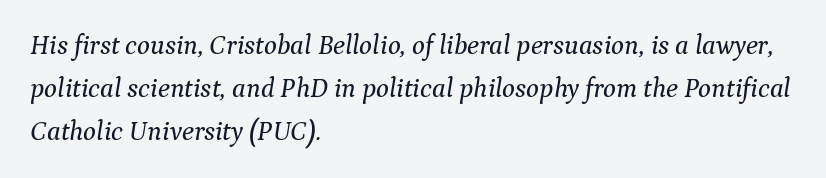
Q: Is the text italic (slanted)? A: Yes, it leans right by about 9 degrees.
Q: Is the text underlined? A: No.
Q: How is the paragraph aligned? A: Left-aligned.
Q: Is the spacing between letters normal or unusually wide? A: Normal.
Q: Is the spacing between lines tight, normal or loose? A: Normal.
